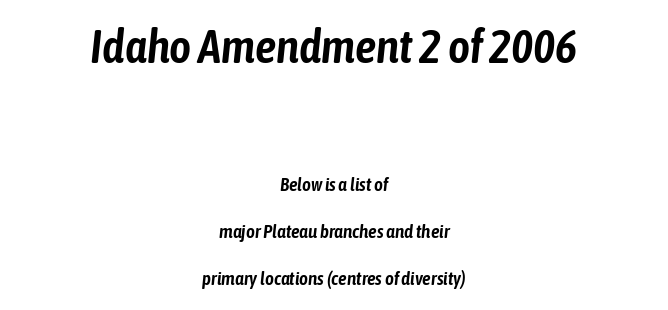
The image shows 47 px condensed type, italic (leaning right); set centered, loose line spacing (2.48x), normal letter spacing, not underlined; the first (top) block is 2.47x larger; low stroke contrast and a medium x-height.
